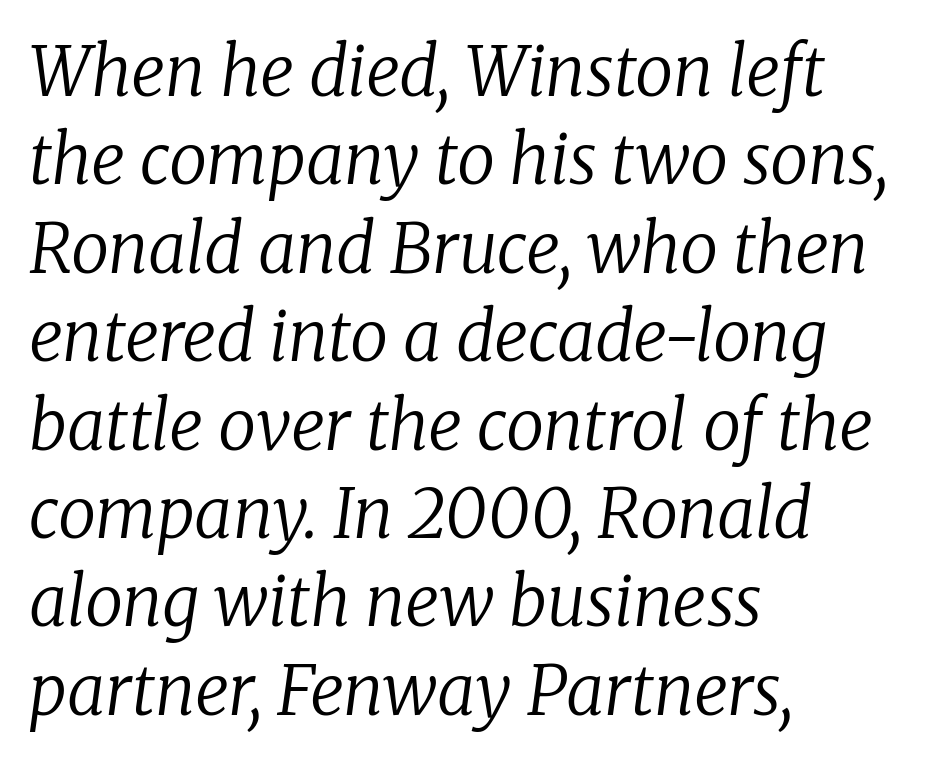
The image shows 68 px regular-weight serif type, italic (leaning right); set left-aligned, normal line spacing (1.3x), normal letter spacing, not underlined; low stroke contrast and a medium x-height.
